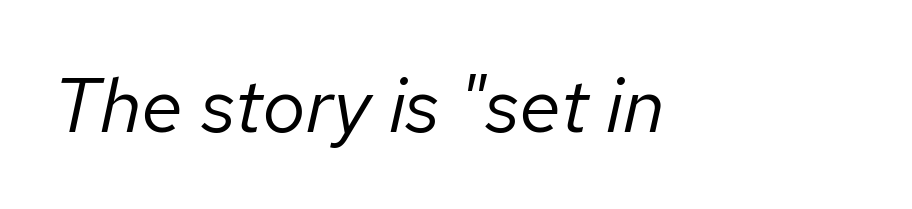
The image shows 77 px regular-weight type, italic (leaning right); set normal letter spacing, not underlined; low stroke contrast and a medium x-height.
